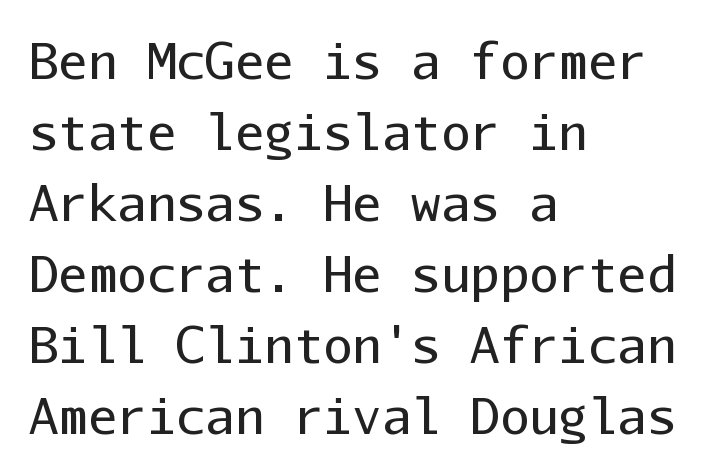
{"serif": "no", "italic": "no", "bold": "no", "weight": "regular", "width": "normal", "stroke_contrast": "low", "x_height": "medium", "monospaced": "yes", "underline": "no", "align": "left", "line_spacing": "normal", "line_spacing_ratio": 1.45, "letter_spacing": "normal", "letter_spacing_em": 0.0, "glyph_px": 49}
